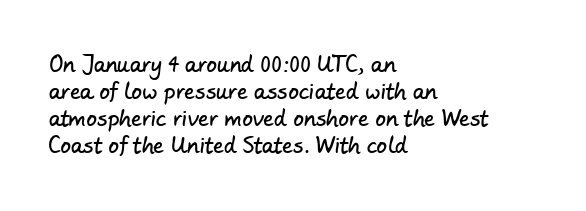
{"underline": "no", "align": "left", "line_spacing": "normal", "line_spacing_ratio": 1.29, "letter_spacing": "normal", "letter_spacing_em": 0.0, "glyph_px": 21}
